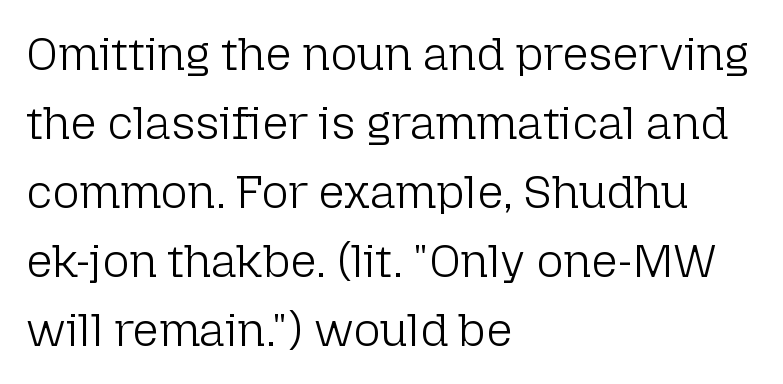
{"serif": "no", "italic": "no", "bold": "no", "weight": "light", "width": "normal", "stroke_contrast": "low", "x_height": "medium", "monospaced": "no", "underline": "no", "align": "left", "line_spacing": "normal", "line_spacing_ratio": 1.5, "letter_spacing": "normal", "letter_spacing_em": 0.0, "glyph_px": 46}
